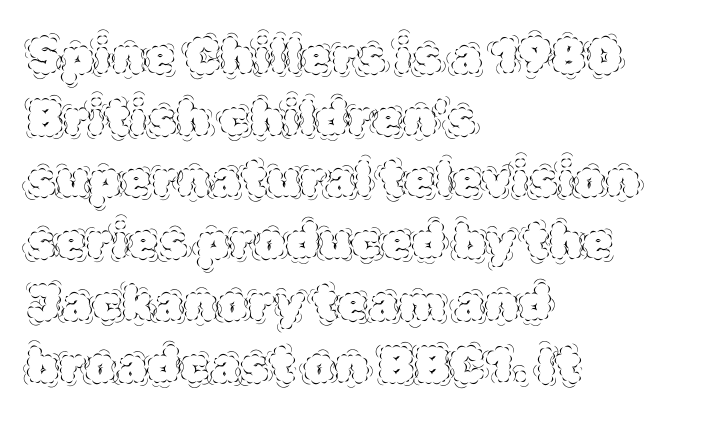
Q: Is the text bold? A: No.
Q: Is the text italic (slanted)? A: No, it is upright.
Q: Is the text underlined? A: No.
Q: How is the paragraph aligned? A: Left-aligned.
Q: Is the spacing between letters normal or unusually wide? A: Normal.
Q: Is the spacing between lines tight, normal or loose? A: Normal.
Q: Width (condensed, normal, or wide)? A: Normal.
Q: x-height? A: Large.
Q: Monospaced? A: No.
